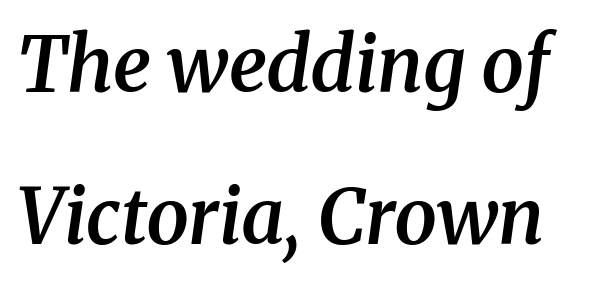
{"serif": "yes", "italic": "yes", "lean": "right", "slant_degrees": 8, "bold": "semi", "weight": "semibold", "width": "normal", "stroke_contrast": "medium", "x_height": "medium", "monospaced": "no", "underline": "no", "line_spacing": "loose", "line_spacing_ratio": 2.0, "letter_spacing": "normal", "letter_spacing_em": 0.0, "glyph_px": 76}
